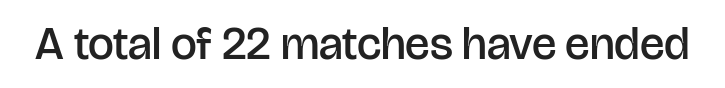
A bit beefed up — I'd call it semibold rather than bold. Style check: upright. The type family on display is of the sans-serif kind. Plain, unruled lines of type. Varying glyph widths throughout — classic text-font behaviour. Look at the tracking — it's just the regular setting, nothing added.
